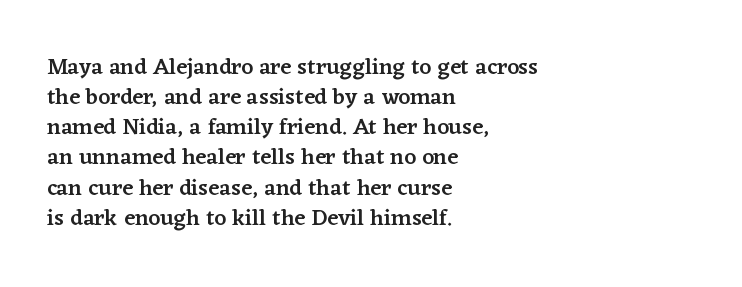
How are the letters spaced? Ordinarily, with no added tracking. Ordinary non-slanted type is in use. Notice the strokes are somewhat thickened but not fully heavy: this is a semibold. Descenders are the only things crossing below the line.
